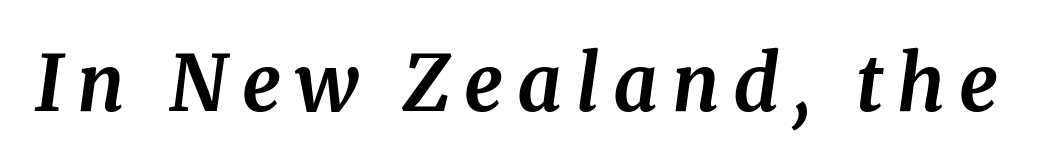
The image shows 77 px bold serif type, italic (leaning right); set not underlined; medium stroke contrast and a medium x-height.
